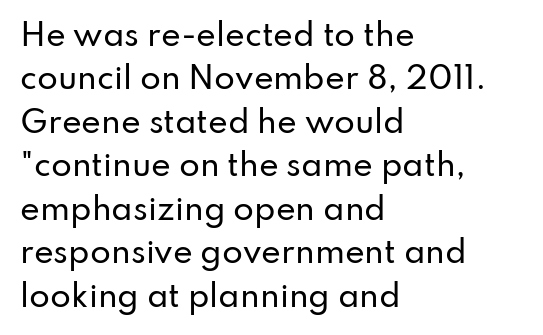
{"serif": "no", "italic": "no", "width": "normal", "stroke_contrast": "low", "x_height": "small", "monospaced": "no", "underline": "no", "align": "left", "line_spacing": "normal", "line_spacing_ratio": 1.45, "letter_spacing": "normal", "letter_spacing_em": 0.0, "glyph_px": 30}
